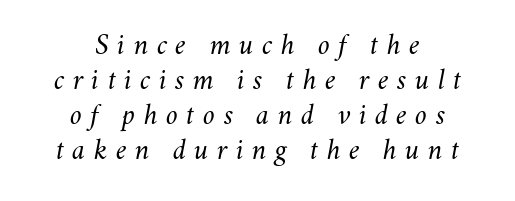
Someone cranked the tracking dial way up on this one. Looks like regular typesetting: each glyph gets only the width it needs. The paragraph shown floats in the horizontal middle. This is not heavy type; no bold has been used. Clear beneath every line of the passage. These lines were composed using italics.
